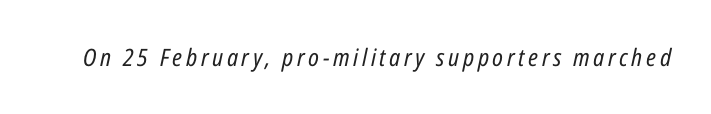
{"italic": "yes", "lean": "right", "slant_degrees": 12, "bold": "no", "underline": "no", "glyph_px": 24}
